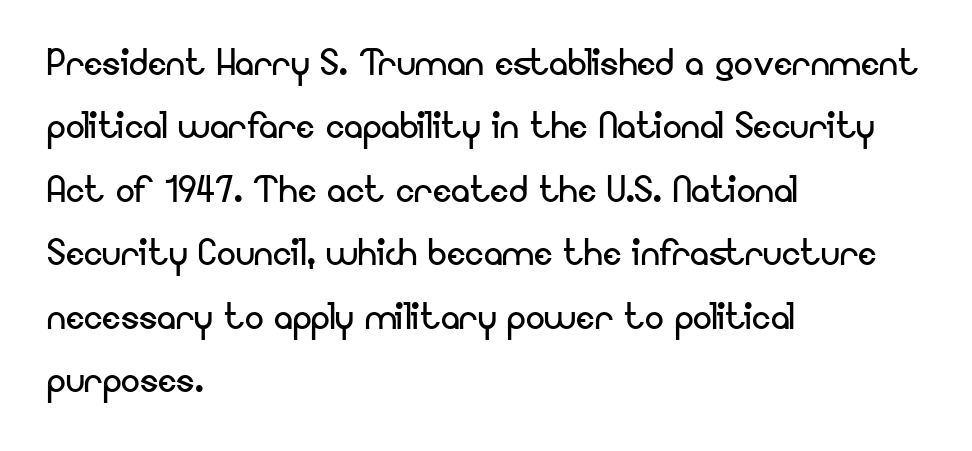
Q: Is the text bold? A: No.
Q: Is the text italic (slanted)? A: No, it is upright.
Q: Is the typeface a serif or a sans-serif typeface? A: Sans-serif.
Q: Is the text underlined? A: No.
Q: How is the paragraph aligned? A: Left-aligned.
Q: Is the spacing between letters normal or unusually wide? A: Normal.
Q: Is the spacing between lines tight, normal or loose? A: Normal.
Q: Width (condensed, normal, or wide)? A: Normal.
Q: Stroke contrast? A: Low.
Q: x-height? A: Small.
Q: Monospaced? A: No.
